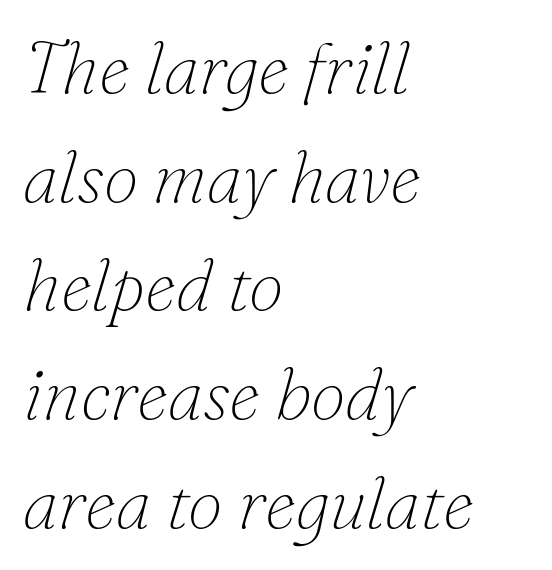
The image shows 71 px thin serif type, italic (leaning right); set left-aligned, normal line spacing (1.53x), normal letter spacing, not underlined; low stroke contrast and a small x-height.
